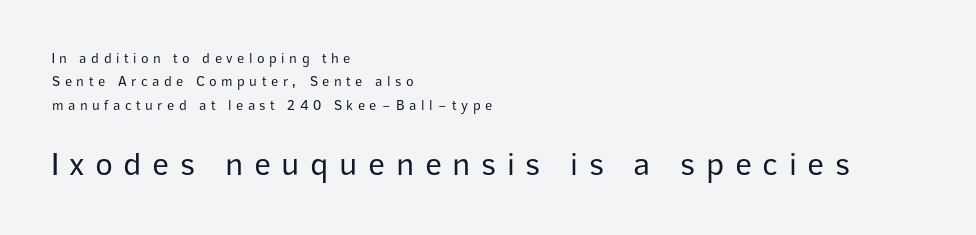
The image shows 33 px regular-weight sans-serif type, upright; set left-aligned, normal line spacing (1.67x), unusually wide letter spacing (+0.32 em), not underlined; the second (bottom) block is 2.36x larger; low stroke contrast and a medium x-height.
